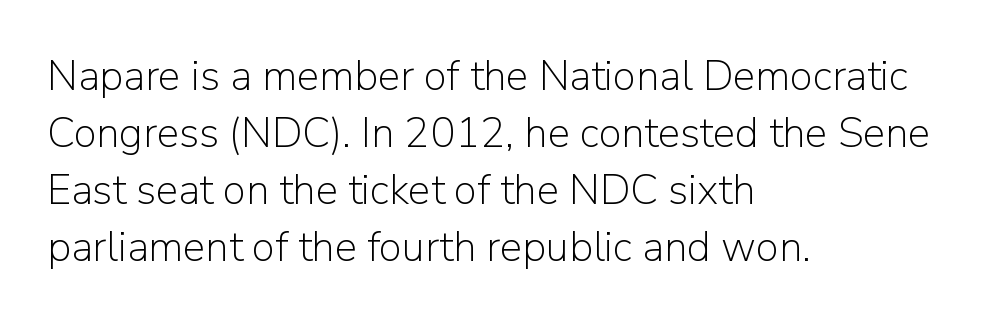
The image shows 42 px light sans-serif type, upright; set left-aligned, normal line spacing (1.36x), normal letter spacing, not underlined; low stroke contrast and a medium x-height.
